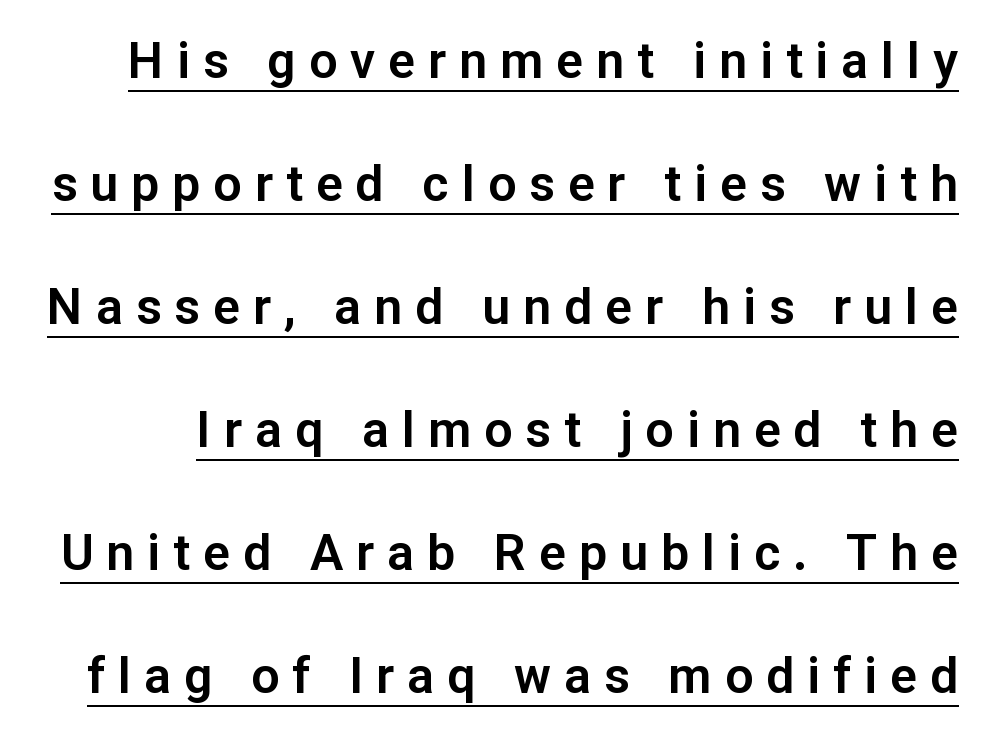
The image shows 50 px sans-serif type, upright; set loose line spacing (2.46x), unusually wide letter spacing (+0.26 em), underlined; low stroke contrast and a medium x-height.
